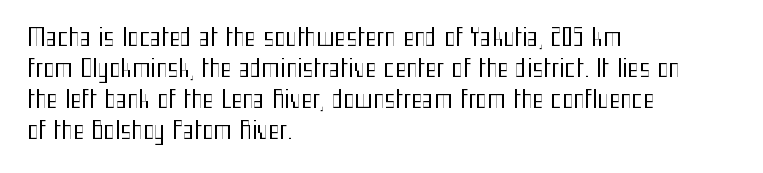
The image shows 24 px text type, upright; set left-aligned, normal line spacing (1.29x), normal letter spacing, not underlined.
